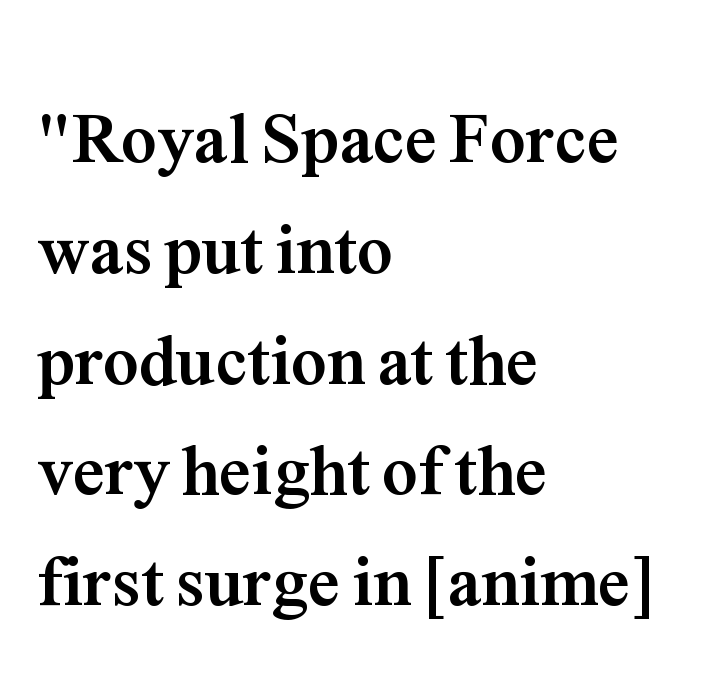
Italic? Not at all — the glyphs are vertical. There is no visible air inserted between adjacent glyphs. I'd describe the lettering as bold — thick and assertive. The font family rendered here belongs to the serif group.
